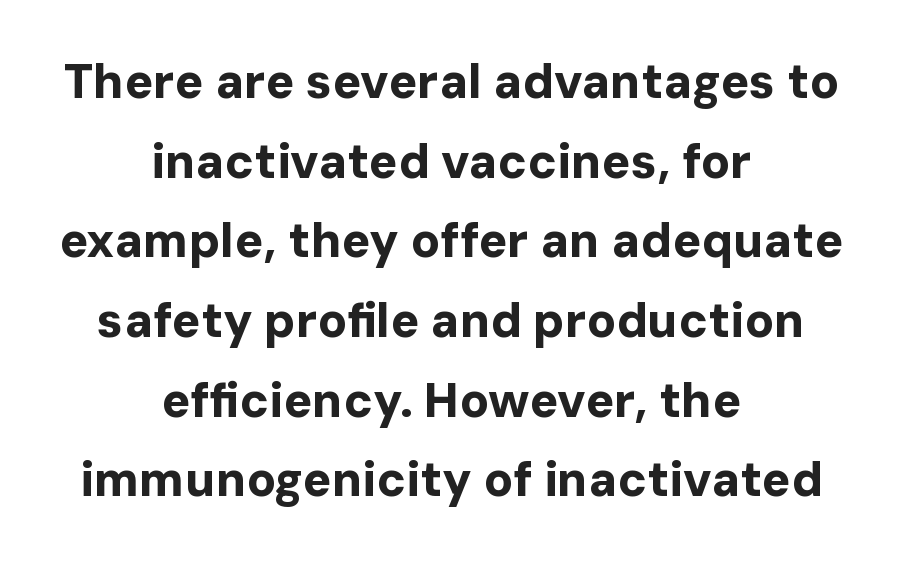
{"serif": "no", "italic": "no", "bold": "yes", "weight": "bold", "width": "normal", "stroke_contrast": "low", "x_height": "medium", "monospaced": "no", "underline": "no", "align": "center", "line_spacing": "normal", "line_spacing_ratio": 1.66, "letter_spacing": "normal", "letter_spacing_em": 0.0, "glyph_px": 48}
